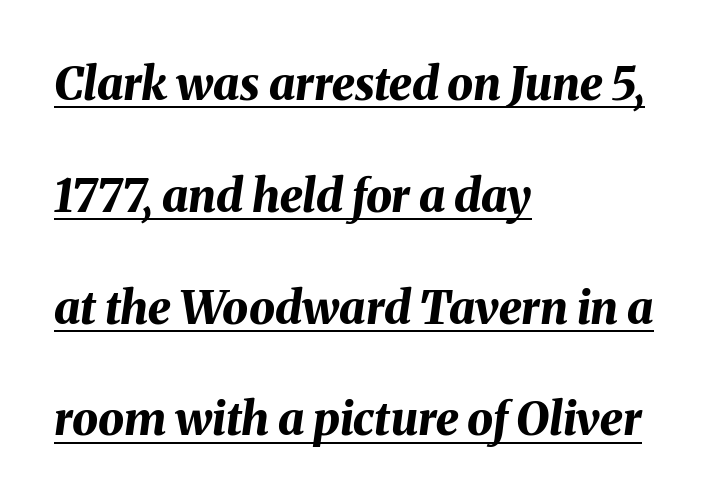
{"italic": "yes", "lean": "right", "slant_degrees": 8, "bold": "yes", "weight": "bold", "width": "normal", "stroke_contrast": "medium", "x_height": "medium", "monospaced": "no", "underline": "yes", "align": "left", "line_spacing": "loose", "line_spacing_ratio": 2.43, "letter_spacing": "normal", "letter_spacing_em": 0.0, "glyph_px": 46}
